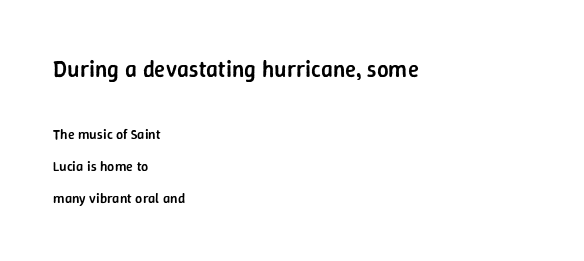
The image shows 23 px text type, upright; set left-aligned, loose line spacing (2.28x), normal letter spacing, not underlined; the first (top) block is 1.64x larger.
